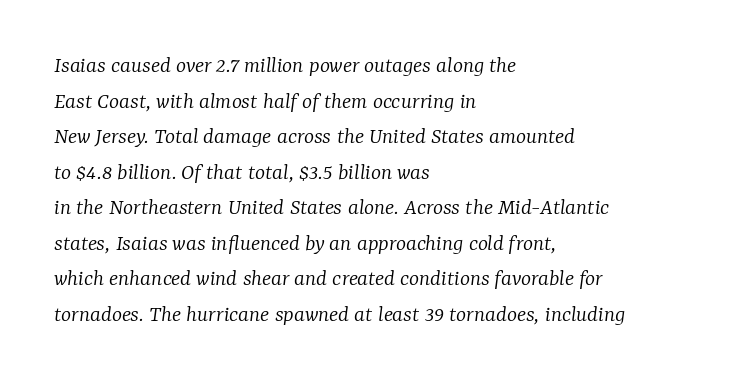
Q: Is the text bold? A: No.
Q: Is the text italic (slanted)? A: Yes, it leans right by about 7 degrees.
Q: Is the text underlined? A: No.
Q: How is the paragraph aligned? A: Left-aligned.
Q: Is the spacing between letters normal or unusually wide? A: Normal.
Q: Is the spacing between lines tight, normal or loose? A: Normal.
